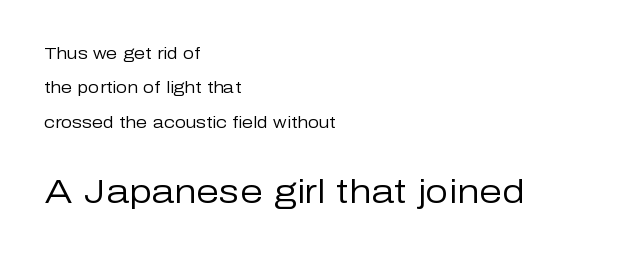
{"serif": "no", "italic": "no", "bold": "no", "weight": "regular", "width": "normal", "stroke_contrast": "low", "x_height": "medium", "monospaced": "no", "underline": "no", "align": "left", "line_spacing": "loose", "line_spacing_ratio": 2.15, "letter_spacing": "normal", "letter_spacing_em": 0.0, "larger_block": "second", "size_ratio": 2.06, "glyph_px": 33}
